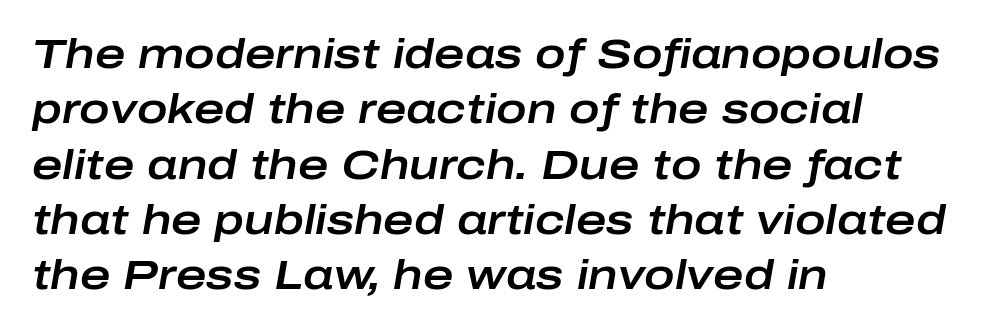
{"italic": "yes", "lean": "right", "slant_degrees": 10, "width": "wide", "stroke_contrast": "low", "x_height": "medium", "monospaced": "no", "underline": "no", "align": "left", "line_spacing": "normal", "line_spacing_ratio": 1.35, "letter_spacing": "normal", "letter_spacing_em": 0.0, "glyph_px": 41}
